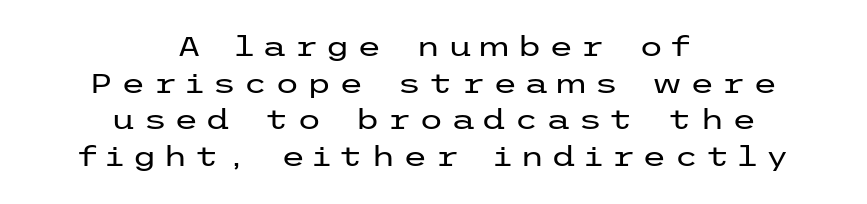
{"serif": "no", "italic": "no", "bold": "no", "weight": "regular", "width": "wide", "stroke_contrast": "low", "x_height": "medium", "underline": "no", "align": "center", "line_spacing": "normal", "line_spacing_ratio": 1.31, "letter_spacing": "wide", "letter_spacing_em": 0.26, "glyph_px": 28}
